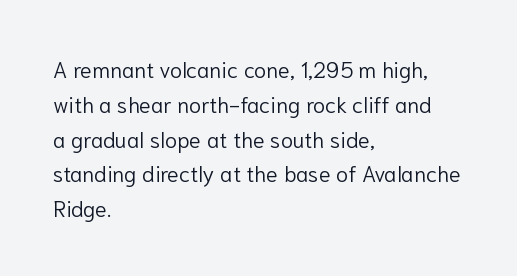
Q: Is the text bold? A: No.
Q: Is the text italic (slanted)? A: No, it is upright.
Q: Is the text underlined? A: No.
Q: How is the paragraph aligned? A: Left-aligned.
Q: Is the spacing between letters normal or unusually wide? A: Normal.
Q: Is the spacing between lines tight, normal or loose? A: Normal.
